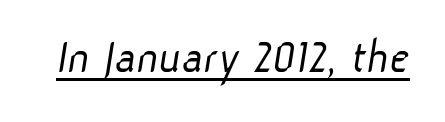
{"serif": "no", "bold": "no", "weight": "light", "width": "normal", "stroke_contrast": "low", "x_height": "medium", "monospaced": "no", "underline": "yes", "letter_spacing": "normal", "letter_spacing_em": 0.0, "glyph_px": 51}
